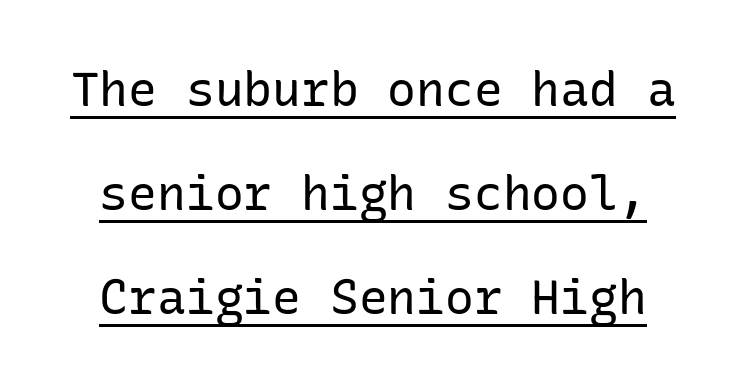
{"serif": "no", "italic": "no", "bold": "no", "weight": "regular", "width": "normal", "stroke_contrast": "low", "x_height": "medium", "underline": "yes", "line_spacing": "loose", "line_spacing_ratio": 2.17, "letter_spacing": "normal", "letter_spacing_em": 0.0, "glyph_px": 48}
